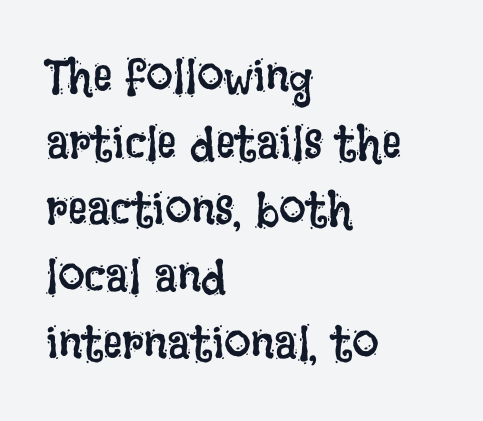
The image shows 48 px regular-weight, condensed type, upright; set left-aligned, normal line spacing (1.39x), normal letter spacing, not underlined; low stroke contrast and a large x-height.
